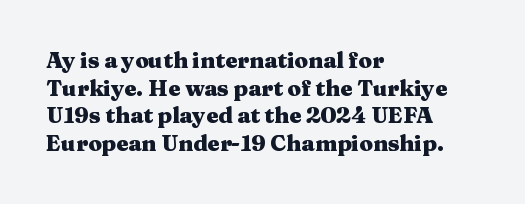
The image shows 22 px bold type, upright; set left-aligned, normal line spacing (1.26x), normal letter spacing, not underlined.
